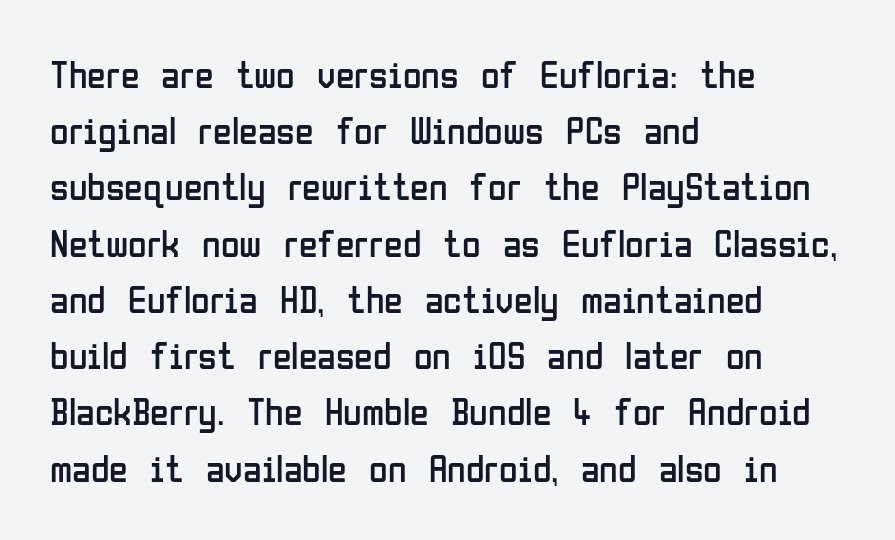
Q: Is the text bold? A: No.
Q: Is the text italic (slanted)? A: No, it is upright.
Q: Is the typeface a serif or a sans-serif typeface? A: Sans-serif.
Q: Is the text underlined? A: No.
Q: How is the paragraph aligned? A: Left-aligned.
Q: Is the spacing between letters normal or unusually wide? A: Normal.
Q: Is the spacing between lines tight, normal or loose? A: Normal.
Q: Width (condensed, normal, or wide)? A: Condensed.
Q: Stroke contrast? A: Low.
Q: x-height? A: Medium.
Q: Monospaced? A: No.
